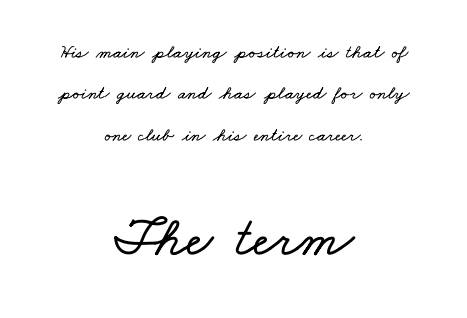
A student would notice the bottom passage is typeset larger than what precedes it. If you folded the block vertically in half, each line would mirror itself in length. Honestly, there is no underline to notice here at all. Honestly, the letter spacing is just normal — you wouldn't notice it. Whoever set this chose breathing room over compactness in the vertical rhythm.
